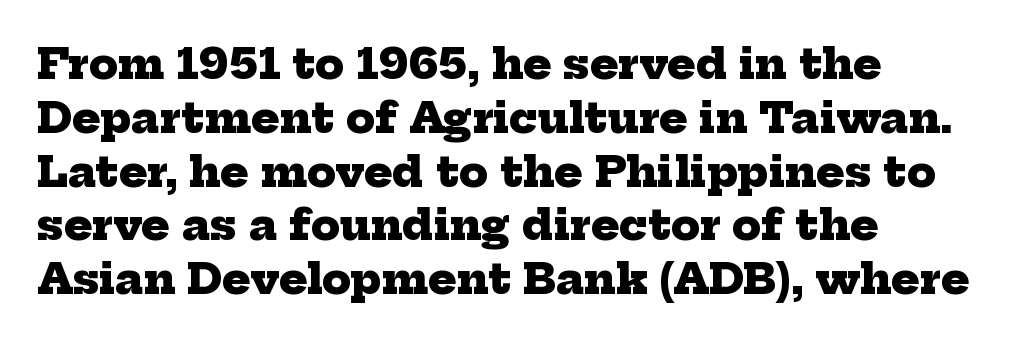
The image shows 42 px heavy serif type; set left-aligned, normal line spacing (1.28x), normal letter spacing, not underlined; low stroke contrast and a medium x-height.
